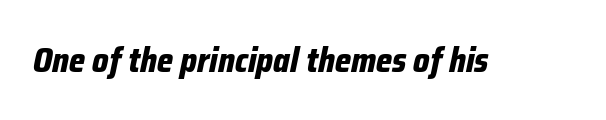
Q: Is the text bold? A: Yes.
Q: Is the text italic (slanted)? A: Yes, it leans right by about 12 degrees.
Q: Is the text underlined? A: No.
Q: Is the spacing between letters normal or unusually wide? A: Normal.
Q: Width (condensed, normal, or wide)? A: Condensed.
Q: Stroke contrast? A: Low.
Q: x-height? A: Medium.
Q: Monospaced? A: No.
